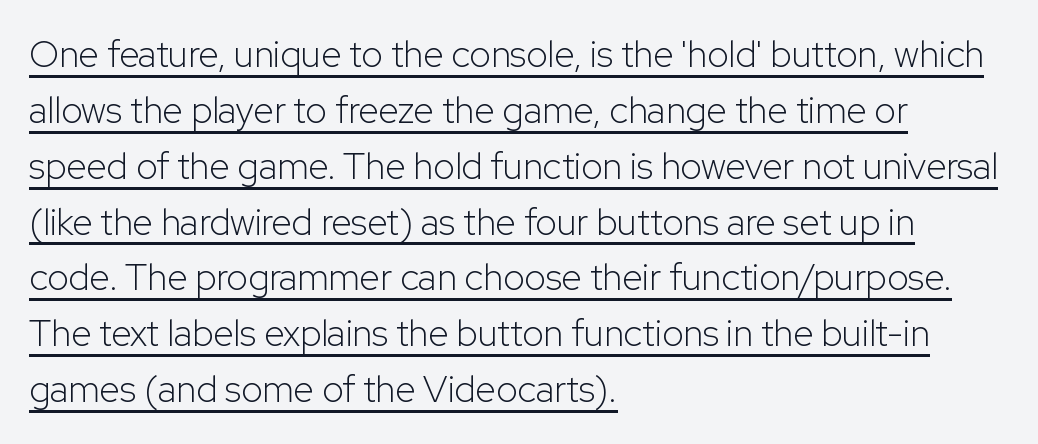
The image shows 37 px light sans-serif type, upright; set left-aligned, normal line spacing (1.51x), normal letter spacing, underlined; low stroke contrast and a medium x-height.
